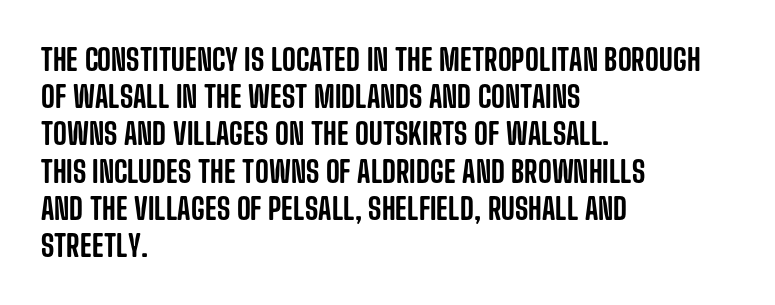
Q: Is the text italic (slanted)? A: No, it is upright.
Q: Is the typeface a serif or a sans-serif typeface? A: Sans-serif.
Q: Is the text underlined? A: No.
Q: How is the paragraph aligned? A: Left-aligned.
Q: Is the spacing between letters normal or unusually wide? A: Normal.
Q: Width (condensed, normal, or wide)? A: Condensed.
Q: Stroke contrast? A: Low.
Q: x-height? A: Large.
Q: Monospaced? A: No.
